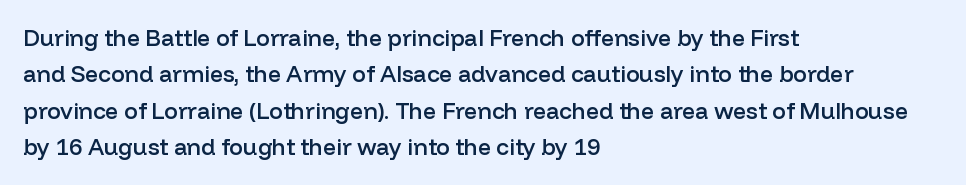
The image shows 23 px text type, upright; set left-aligned, normal line spacing (1.58x), normal letter spacing, not underlined.
